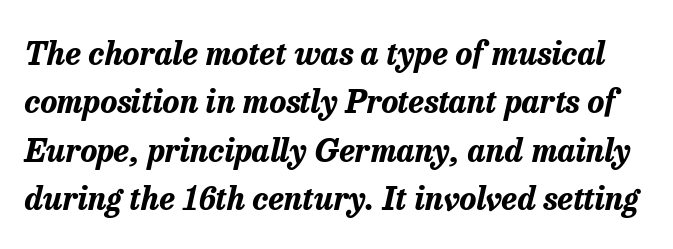
Q: Is the text bold? A: Yes.
Q: Is the text italic (slanted)? A: Yes, it leans right by about 13 degrees.
Q: Is the text underlined? A: No.
Q: Is the spacing between letters normal or unusually wide? A: Normal.
Q: Is the spacing between lines tight, normal or loose? A: Normal.
Q: Width (condensed, normal, or wide)? A: Normal.
Q: Stroke contrast? A: Low.
Q: x-height? A: Medium.
Q: Monospaced? A: No.
